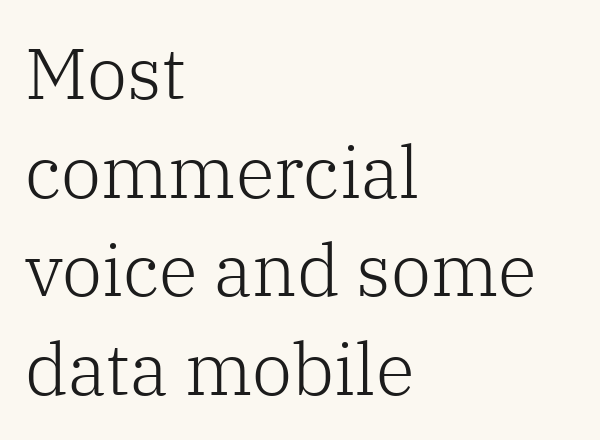
Q: Is the text bold? A: No.
Q: Is the text italic (slanted)? A: No, it is upright.
Q: Is the typeface a serif or a sans-serif typeface? A: Serif.
Q: Is the text underlined? A: No.
Q: How is the paragraph aligned? A: Left-aligned.
Q: Is the spacing between letters normal or unusually wide? A: Normal.
Q: Is the spacing between lines tight, normal or loose? A: Normal.
Q: Width (condensed, normal, or wide)? A: Normal.
Q: Stroke contrast? A: Low.
Q: x-height? A: Medium.
Q: Monospaced? A: No.
